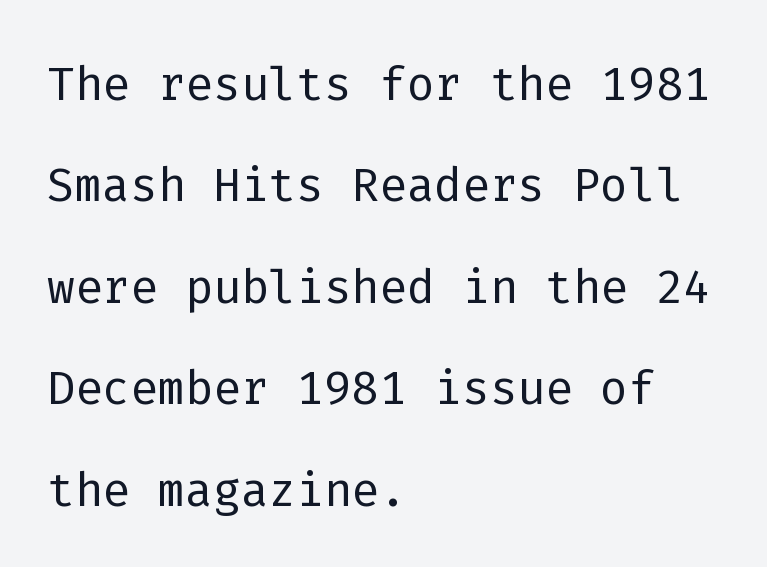
The image shows 65 px light sans-serif type, upright, monospaced; set left-aligned, normal line spacing (1.56x), normal letter spacing, not underlined; low stroke contrast and a medium x-height.
